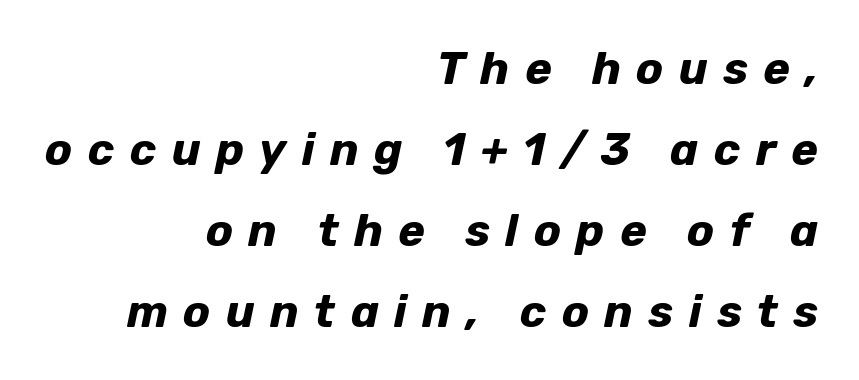
The image shows 45 px bold type, italic (leaning right); set right-aligned, line spacing 1.8x, unusually wide letter spacing (+0.34 em), not underlined; low stroke contrast and a medium x-height.
